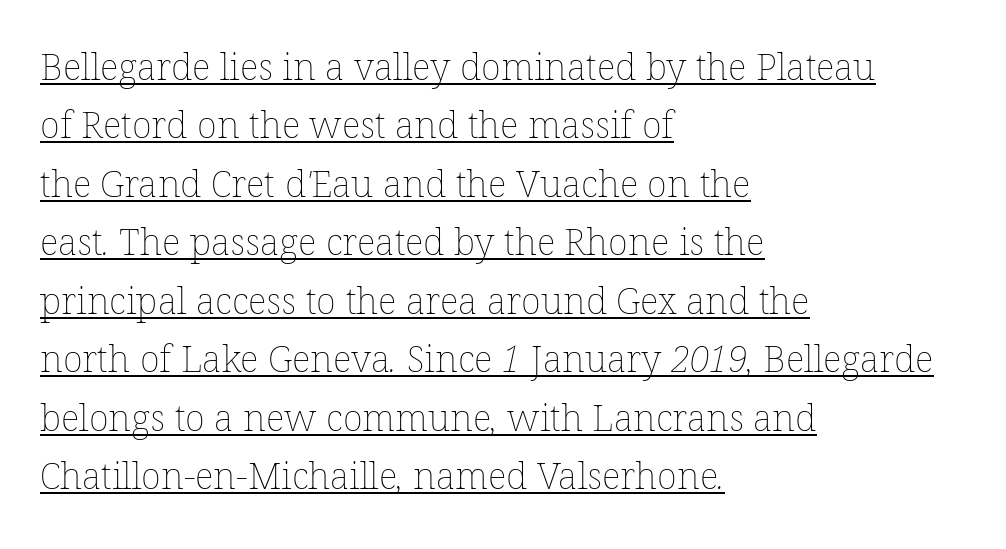
{"bold": "no", "weight": "thin", "width": "normal", "stroke_contrast": "low", "x_height": "medium", "monospaced": "no", "underline": "yes", "align": "left", "line_spacing": "normal", "line_spacing_ratio": 1.58, "letter_spacing": "normal", "letter_spacing_em": 0.0, "glyph_px": 37}
